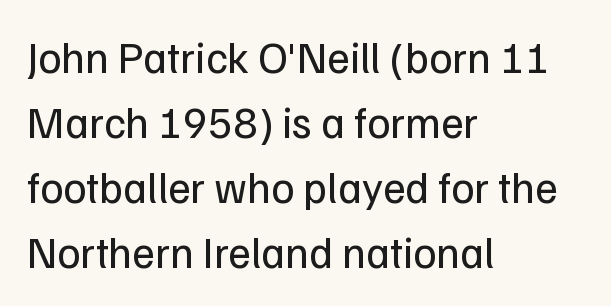
Q: Is the text bold? A: No.
Q: Is the text italic (slanted)? A: No, it is upright.
Q: Is the typeface a serif or a sans-serif typeface? A: Sans-serif.
Q: Is the text underlined? A: No.
Q: How is the paragraph aligned? A: Left-aligned.
Q: Is the spacing between letters normal or unusually wide? A: Normal.
Q: Is the spacing between lines tight, normal or loose? A: Normal.
Q: Width (condensed, normal, or wide)? A: Normal.
Q: Stroke contrast? A: Low.
Q: x-height? A: Medium.
Q: Monospaced? A: No.
